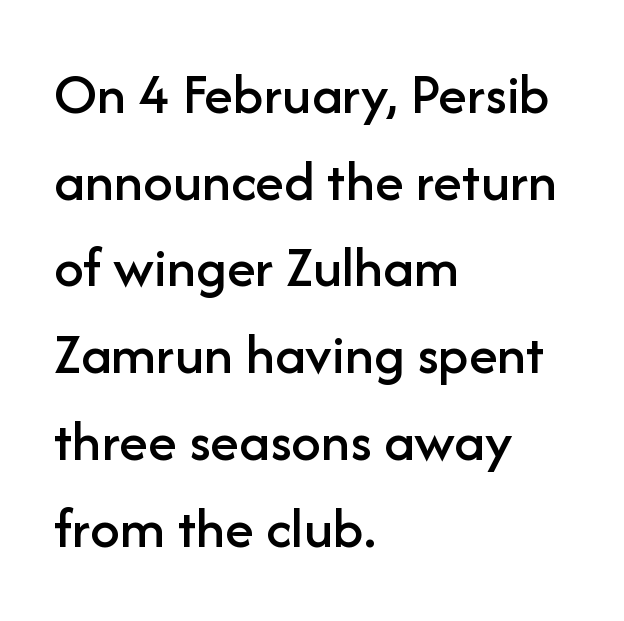
Q: Is the text italic (slanted)? A: No, it is upright.
Q: Is the typeface a serif or a sans-serif typeface? A: Sans-serif.
Q: Is the text underlined? A: No.
Q: How is the paragraph aligned? A: Left-aligned.
Q: Is the spacing between letters normal or unusually wide? A: Normal.
Q: Is the spacing between lines tight, normal or loose? A: Normal.
Q: Width (condensed, normal, or wide)? A: Normal.
Q: Stroke contrast? A: Low.
Q: x-height? A: Medium.
Q: Monospaced? A: No.
